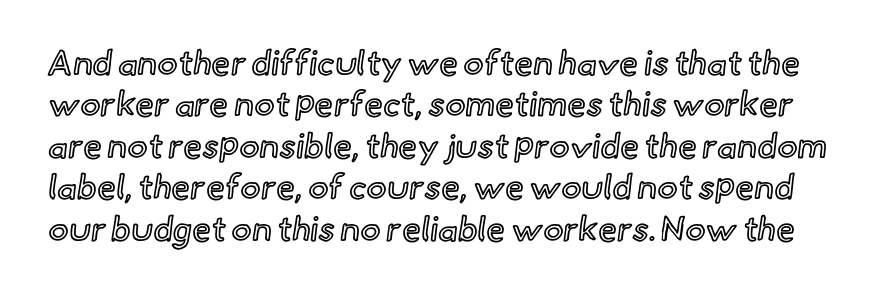
The image shows 34 px text type; set line spacing 1.22x, normal letter spacing, not underlined; a small x-height.
